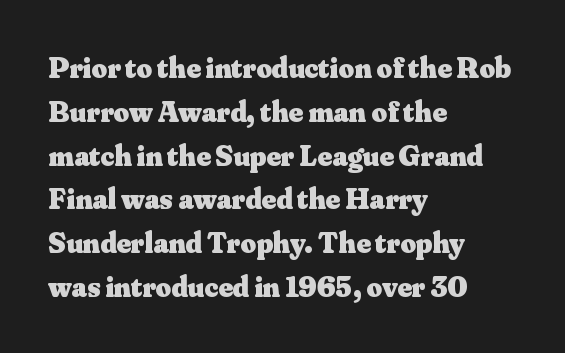
{"serif": "yes", "italic": "no", "bold": "yes", "weight": "heavy", "width": "normal", "stroke_contrast": "medium", "x_height": "small", "monospaced": "no", "underline": "no", "align": "left", "line_spacing": "normal", "line_spacing_ratio": 1.46, "letter_spacing": "normal", "letter_spacing_em": 0.0, "glyph_px": 30}
